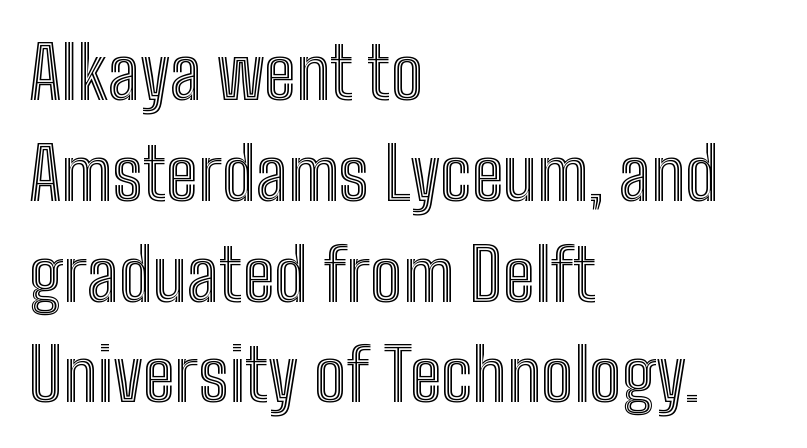
Honestly, the row spacing looks completely unremarkable. The specimen omits any rule beneath the text block's lines. You could call the tracking neutral — neither tight nor loose. The paragraph shown leans on its left margin.
